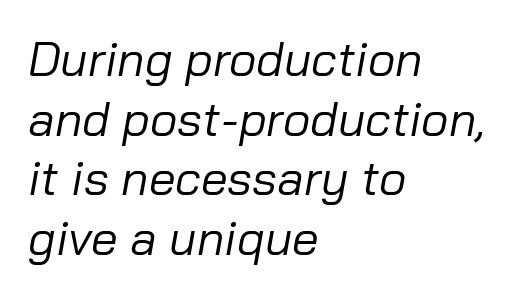
The image shows 48 px regular-weight type, italic (leaning right); set left-aligned, line spacing 1.24x, normal letter spacing, not underlined; low stroke contrast and a medium x-height.
